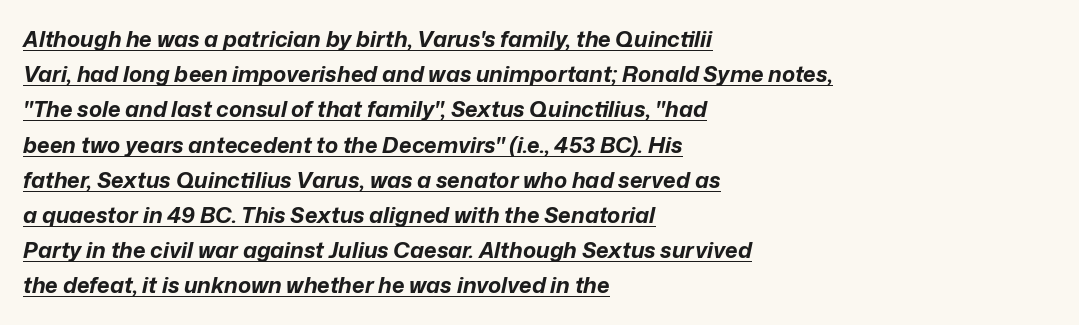
The image shows 22 px bold type, italic (leaning right); set left-aligned, normal line spacing (1.6x), normal letter spacing, underlined.
